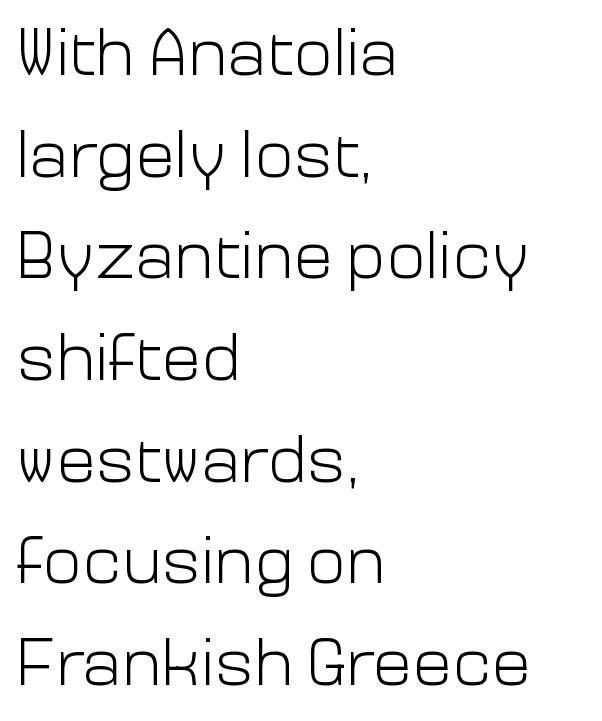
Q: Is the text bold? A: No.
Q: Is the text italic (slanted)? A: No, it is upright.
Q: Is the typeface a serif or a sans-serif typeface? A: Sans-serif.
Q: Is the text underlined? A: No.
Q: How is the paragraph aligned? A: Left-aligned.
Q: Is the spacing between letters normal or unusually wide? A: Normal.
Q: Is the spacing between lines tight, normal or loose? A: Normal.
Q: Width (condensed, normal, or wide)? A: Normal.
Q: Stroke contrast? A: Low.
Q: x-height? A: Medium.
Q: Monospaced? A: No.
